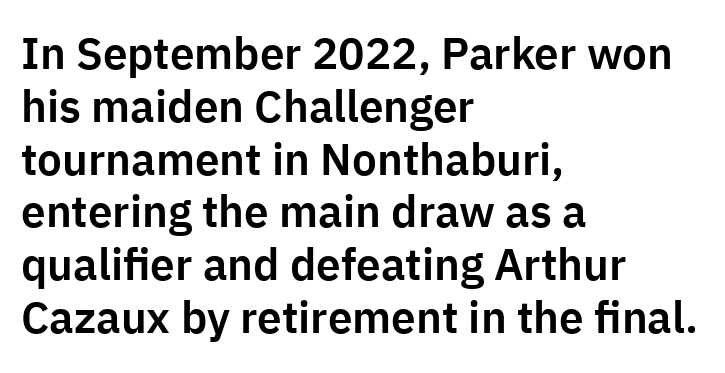
The image shows 44 px sans-serif type, upright; set left-aligned, line spacing 1.2x, normal letter spacing, not underlined; low stroke contrast and a medium x-height.
